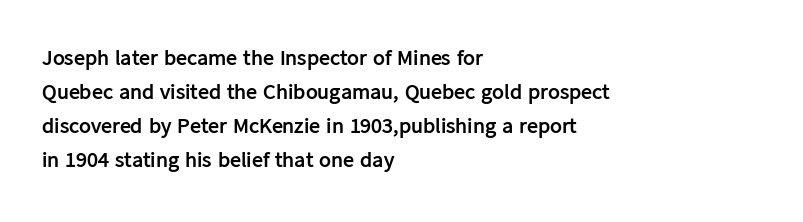
Underline: absent. Default kerning and tracking; the words read as compact shapes. Successive baselines arrive at the customary interval. You can tell it's not italic because the verticals are truly vertical. One-word summary of the alignment: left. These lines carry a lot of weight — the face is fully bold.
